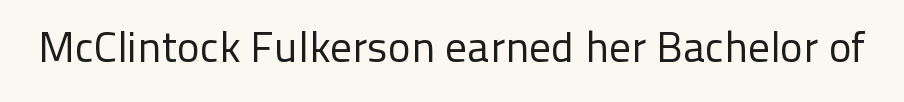
The image shows 43 px regular-weight sans-serif type, upright; set normal letter spacing, not underlined; low stroke contrast and a medium x-height.
